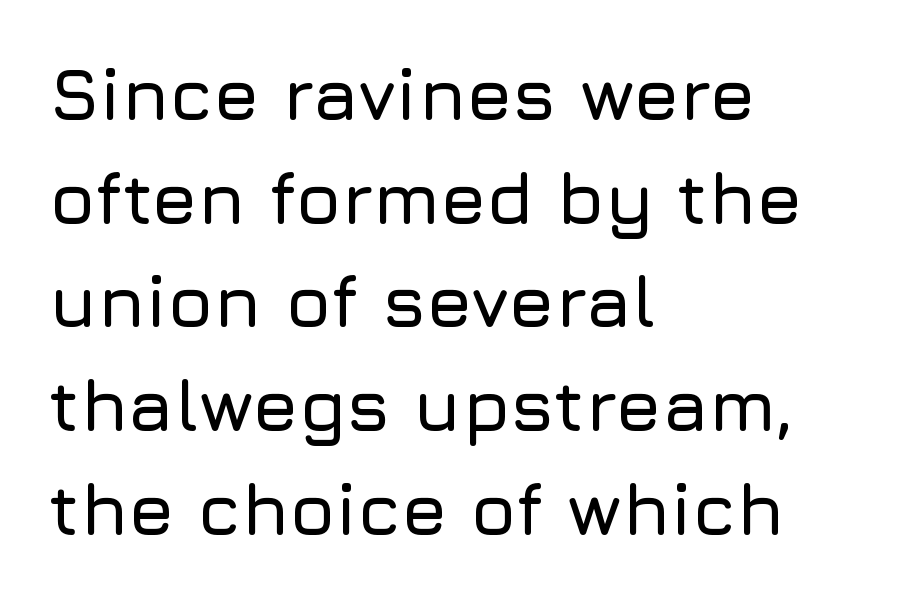
The image shows 73 px sans-serif type, upright; set left-aligned, normal line spacing (1.42x), normal letter spacing, not underlined; low stroke contrast and a medium x-height.
